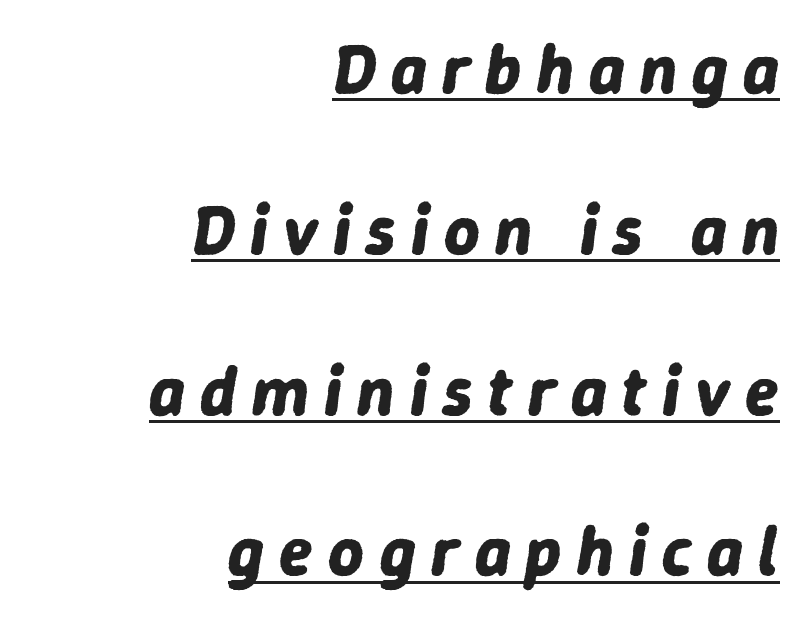
Q: Is the text bold? A: Yes.
Q: Is the text italic (slanted)? A: Yes, it leans right by about 9 degrees.
Q: Is the text underlined? A: Yes.
Q: How is the paragraph aligned? A: Right-aligned.
Q: Is the spacing between letters normal or unusually wide? A: Unusually wide.
Q: Is the spacing between lines tight, normal or loose? A: Loose.
Q: Width (condensed, normal, or wide)? A: Normal.
Q: Stroke contrast? A: Low.
Q: x-height? A: Medium.
Q: Monospaced? A: No.
